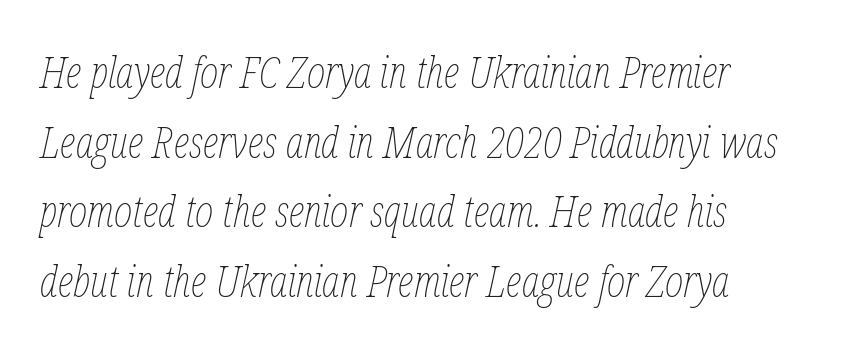
Nothing unusual about the tracking: characters are spaced as the font intends. Every character sits at an angle, as italics do. You could not count columns in this text — the font is proportionally spaced. Summary of weight: not heavy and not bold. The strip under each line holds only bare page.
